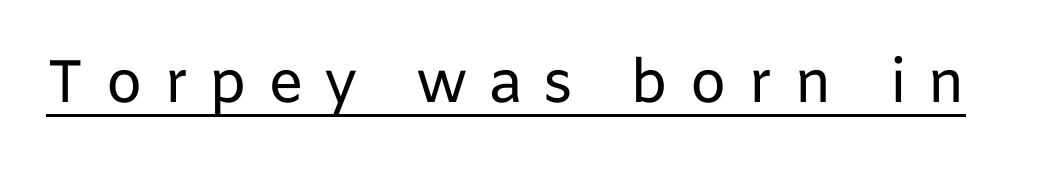
{"serif": "no", "italic": "no", "bold": "no", "weight": "regular", "width": "normal", "stroke_contrast": "low", "x_height": "medium", "monospaced": "no", "underline": "yes", "letter_spacing": "wide", "letter_spacing_em": 0.34, "glyph_px": 60}
